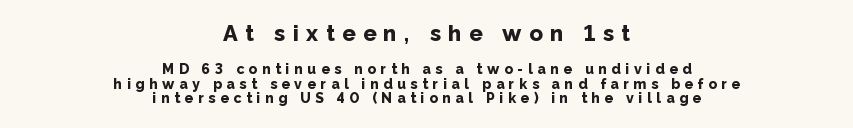
The image shows 22 px bold type, upright; set centered, tight line spacing (1.03x), unusually wide letter spacing (+0.34 em), not underlined; the first (top) block is 1.57x larger.
